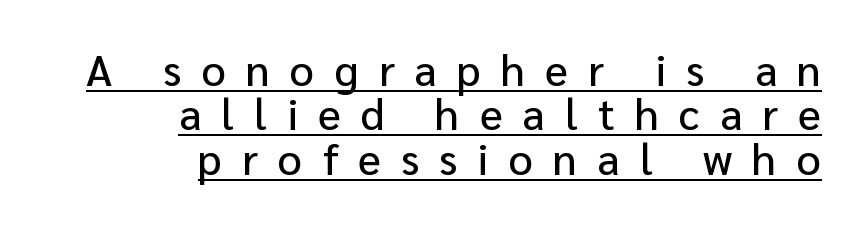
Q: Is the text italic (slanted)? A: No, it is upright.
Q: Is the typeface a serif or a sans-serif typeface? A: Sans-serif.
Q: Is the text underlined? A: Yes.
Q: How is the paragraph aligned? A: Right-aligned.
Q: Is the spacing between letters normal or unusually wide? A: Unusually wide.
Q: Is the spacing between lines tight, normal or loose? A: Tight.
Q: Width (condensed, normal, or wide)? A: Normal.
Q: Stroke contrast? A: Low.
Q: x-height? A: Medium.
Q: Monospaced? A: No.
